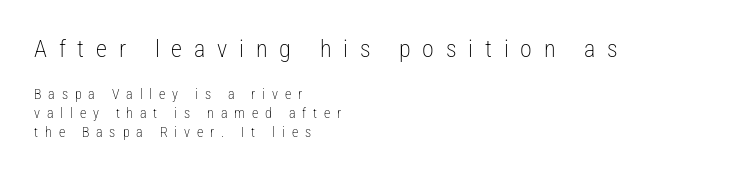
The image shows 24 px text type, upright; set left-aligned, normal line spacing (1.37x), unusually wide letter spacing (+0.49 em), not underlined; the first (top) block is 1.71x larger.
